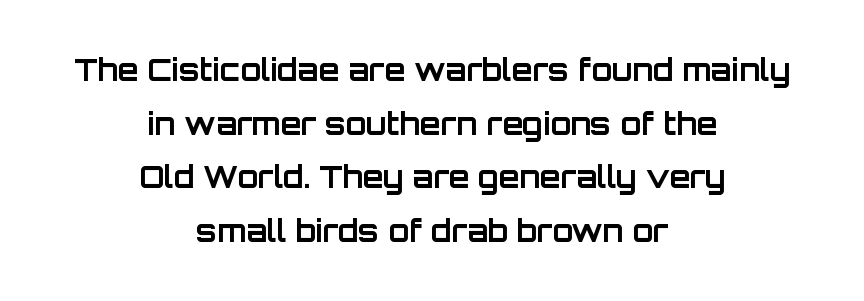
{"serif": "no", "italic": "no", "bold": "yes", "weight": "bold", "width": "normal", "stroke_contrast": "low", "x_height": "large", "monospaced": "no", "underline": "no", "align": "center", "line_spacing_ratio": 1.79, "letter_spacing": "normal", "letter_spacing_em": 0.0, "glyph_px": 30}
